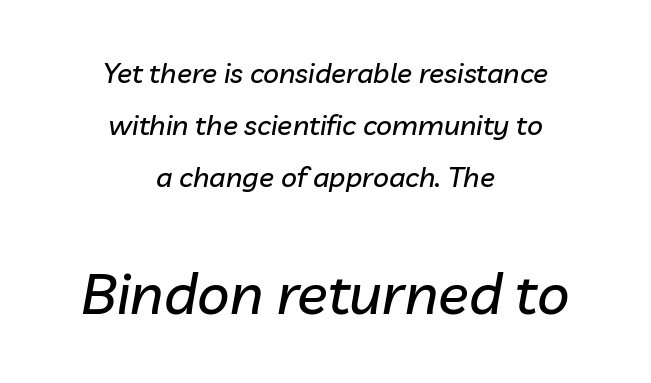
The image shows 57 px text type, italic (leaning right); set centered, line spacing 1.86x, normal letter spacing, not underlined; the second (bottom) block is 2.04x larger; low stroke contrast and a medium x-height.
